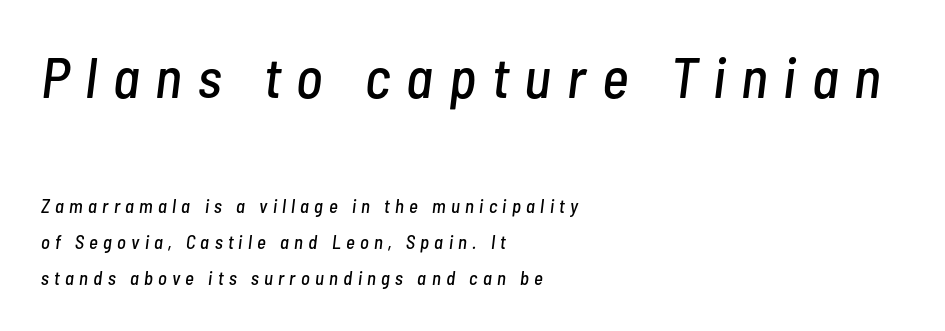
The image shows 57 px condensed type, italic (leaning right); set left-aligned, line spacing 1.89x, unusually wide letter spacing (+0.28 em), not underlined; the first (top) block is 3.0x larger; low stroke contrast and a medium x-height.
